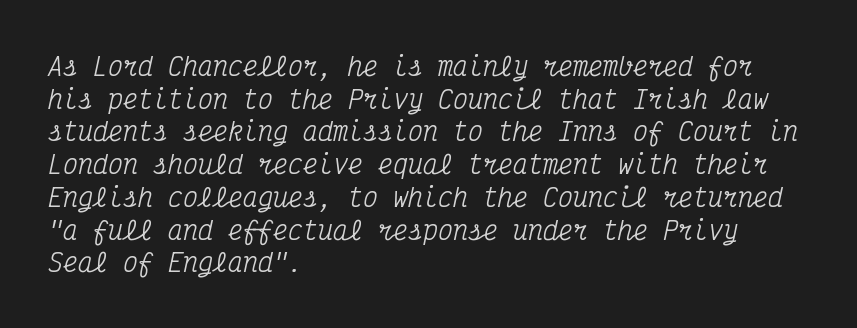
Successive baselines arrive at the customary interval. These lines were composed using italics. Short and long lines alike share a common starting point at left. Between one letter and the next there's only the usual sliver of space.
